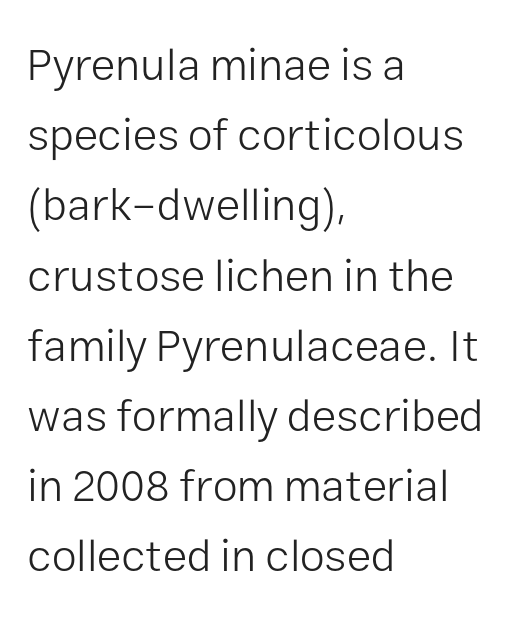
The string is rendered with underlining switched off. Caption: standard tracking, unaltered. Each letter keeps its own natural width here, so spacing adapts to shape. Stems here are at most as thick as an everyday book face. Note: no serifs on the glyphs. Style check: upright.
